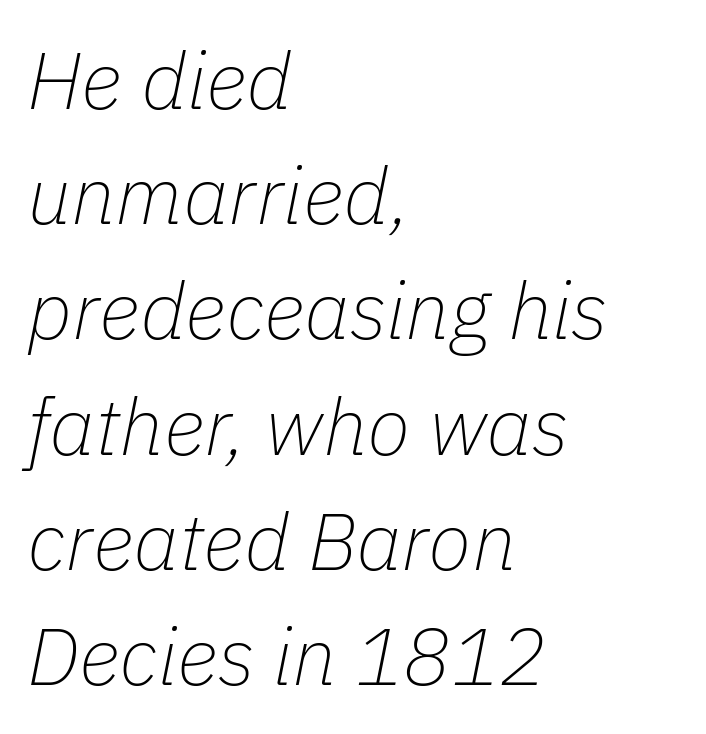
{"italic": "yes", "lean": "right", "slant_degrees": 11, "bold": "no", "weight": "thin", "width": "normal", "stroke_contrast": "low", "x_height": "medium", "monospaced": "no", "underline": "no", "align": "left", "line_spacing": "normal", "line_spacing_ratio": 1.44, "letter_spacing": "normal", "letter_spacing_em": 0.0, "glyph_px": 80}
